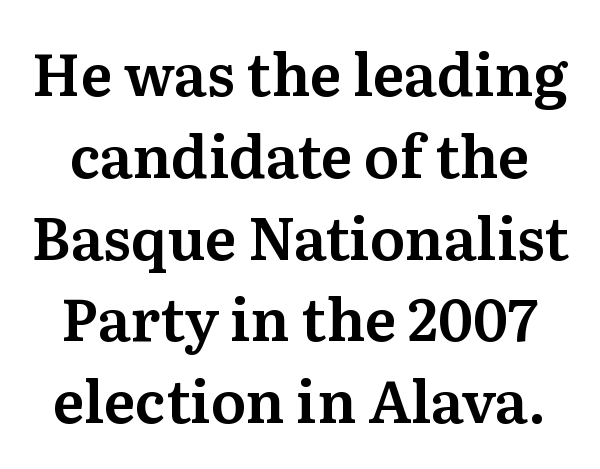
Q: Is the text italic (slanted)? A: No, it is upright.
Q: Is the typeface a serif or a sans-serif typeface? A: Serif.
Q: Is the text underlined? A: No.
Q: Is the spacing between letters normal or unusually wide? A: Normal.
Q: Is the spacing between lines tight, normal or loose? A: Normal.
Q: Width (condensed, normal, or wide)? A: Normal.
Q: Stroke contrast? A: Medium.
Q: x-height? A: Medium.
Q: Monospaced? A: No.
